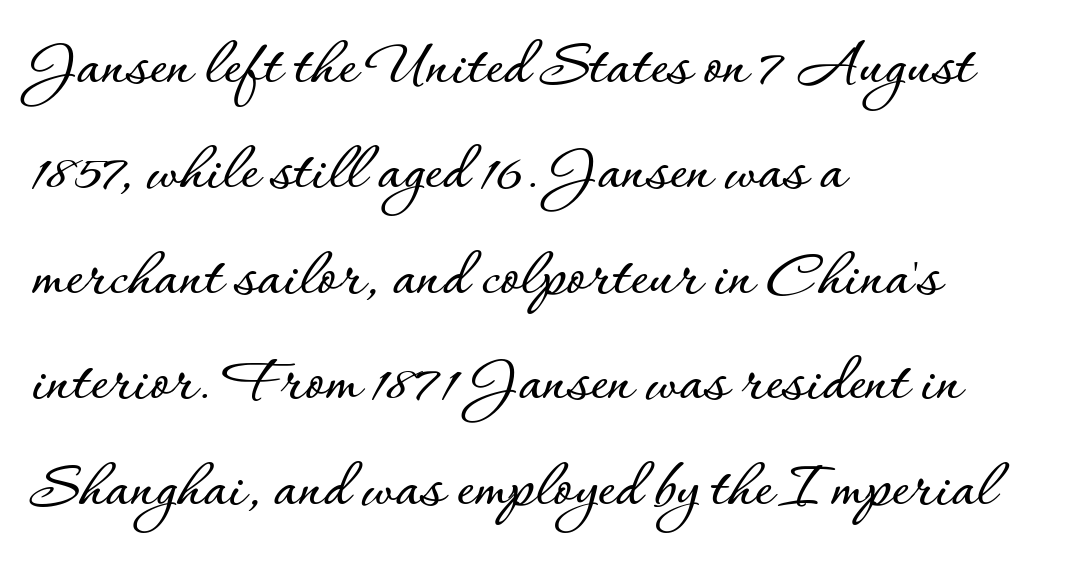
{"width": "normal", "stroke_contrast": "low", "x_height": "small", "monospaced": "no", "underline": "no", "align": "left", "line_spacing": "normal", "line_spacing_ratio": 1.55, "letter_spacing": "normal", "letter_spacing_em": 0.0, "glyph_px": 68}
